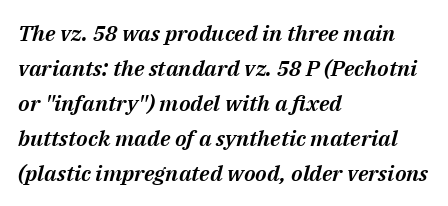
The image shows 22 px text type, italic (leaning right); set left-aligned, normal line spacing (1.59x), normal letter spacing, not underlined.
